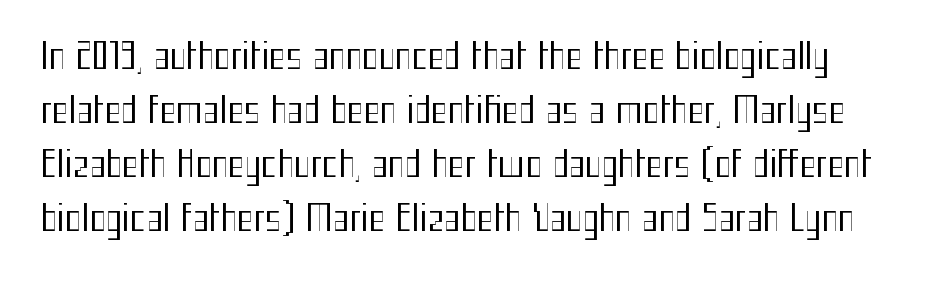
Each letter keeps its own natural width here, so spacing adapts to shape. Words appear dense and cohesive because spacing is normal. On a weight scale, this lands at 450 or below. Compared with typical paragraphs, the rows here are spaced about the same.
